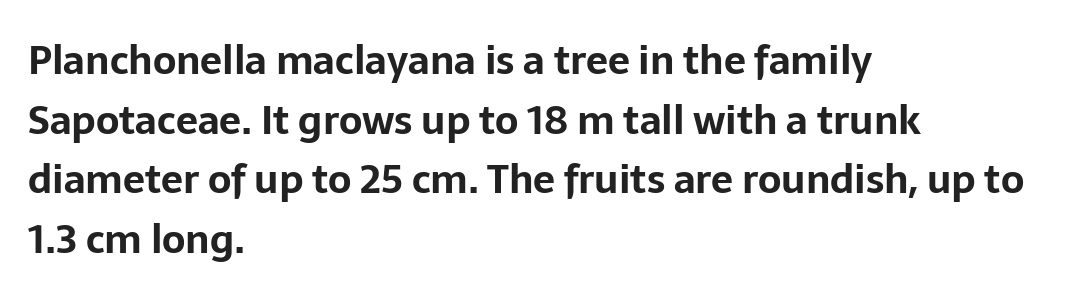
Q: Is the text bold? A: Yes.
Q: Is the text italic (slanted)? A: No, it is upright.
Q: Is the typeface a serif or a sans-serif typeface? A: Sans-serif.
Q: Is the text underlined? A: No.
Q: How is the paragraph aligned? A: Left-aligned.
Q: Is the spacing between letters normal or unusually wide? A: Normal.
Q: Is the spacing between lines tight, normal or loose? A: Normal.
Q: Width (condensed, normal, or wide)? A: Normal.
Q: Stroke contrast? A: Low.
Q: x-height? A: Medium.
Q: Monospaced? A: No.
